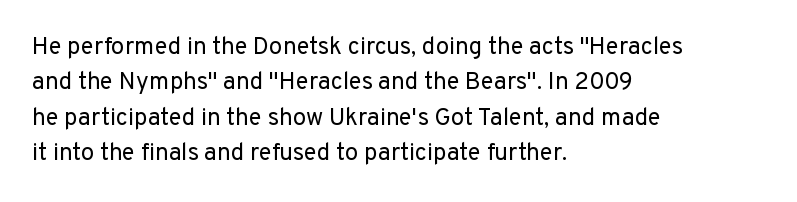
Q: Is the text bold? A: No.
Q: Is the text italic (slanted)? A: No, it is upright.
Q: Is the text underlined? A: No.
Q: How is the paragraph aligned? A: Left-aligned.
Q: Is the spacing between letters normal or unusually wide? A: Normal.
Q: Is the spacing between lines tight, normal or loose? A: Normal.
